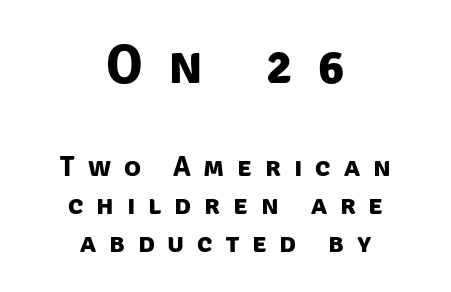
Q: Is the text bold? A: Yes.
Q: Is the typeface a serif or a sans-serif typeface? A: Sans-serif.
Q: Is the text underlined? A: No.
Q: How is the paragraph aligned? A: Centered.
Q: Is the spacing between letters normal or unusually wide? A: Unusually wide.
Q: Is the spacing between lines tight, normal or loose? A: Normal.
Q: Which block of text is set in a larger size, the first (top) or the second (bottom)? A: The first (top) one.
Q: Width (condensed, normal, or wide)? A: Normal.
Q: Stroke contrast? A: Low.
Q: x-height? A: Large.
Q: Monospaced? A: No.
